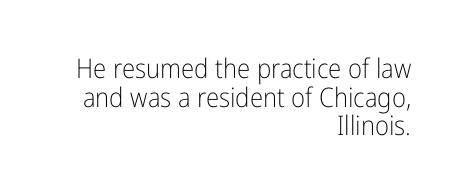
The image shows 27 px text type, upright; set right-aligned, tight line spacing (1.06x), normal letter spacing, not underlined.
